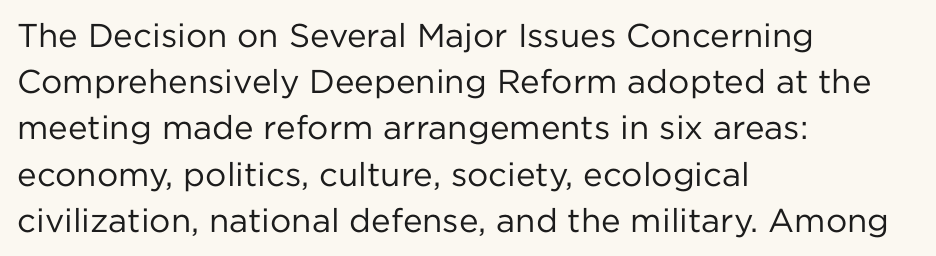
Where is the straight margin? On the left. A typesetter would call this zero additional tracking. How would I describe the line gaps? Plain and ordinary. Vertical strokes here are truly vertical. Stem width sits at or under what a default text font uses. A typesetter would call this proportional, since set widths differ per character.
